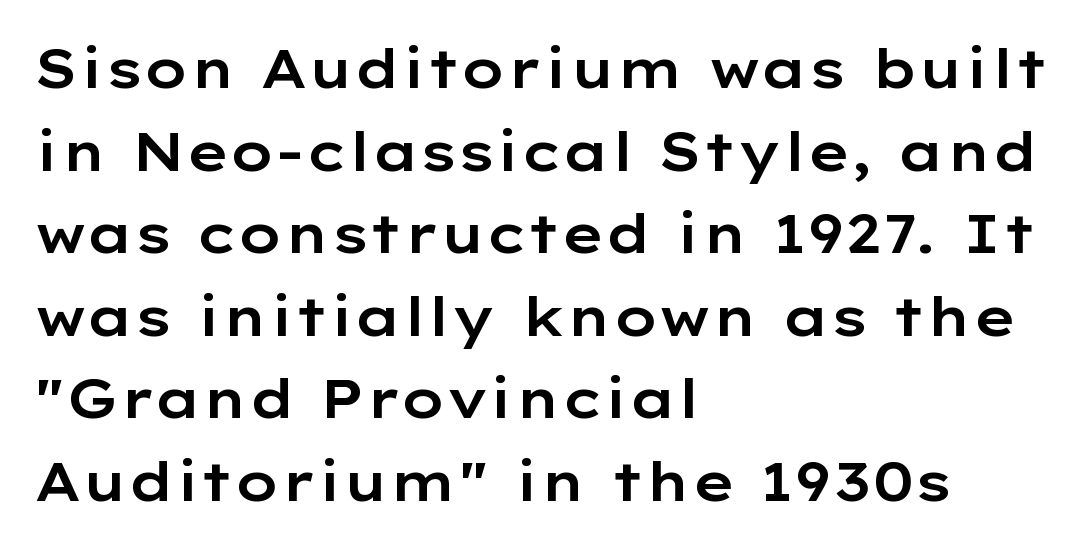
These lines are rendered in a variable-pitch font. Layout note: lines flush left. Caption: standard tracking, unaltered. Unlike italic type, these characters show no tilt at all. The glyphs are unaccompanied by any horizontal stroke below them. Font category for this specimen: sans-serif.
